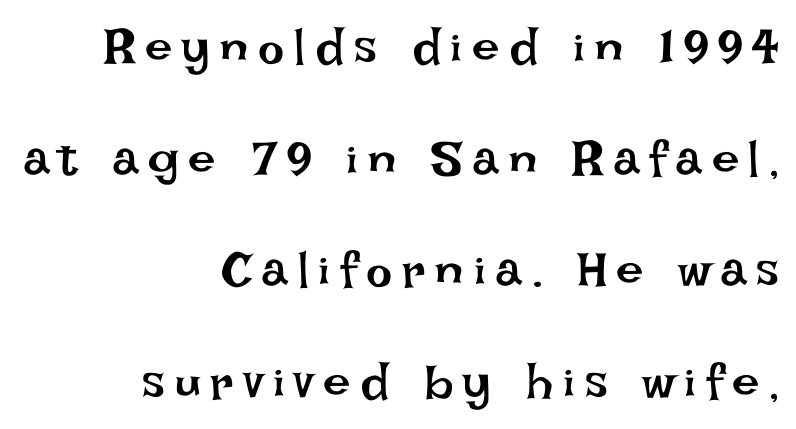
The image shows 49 px regular-weight type, upright; set right-aligned, loose line spacing (2.28x), unusually wide letter spacing (+0.2 em), not underlined; low stroke contrast and a large x-height.
